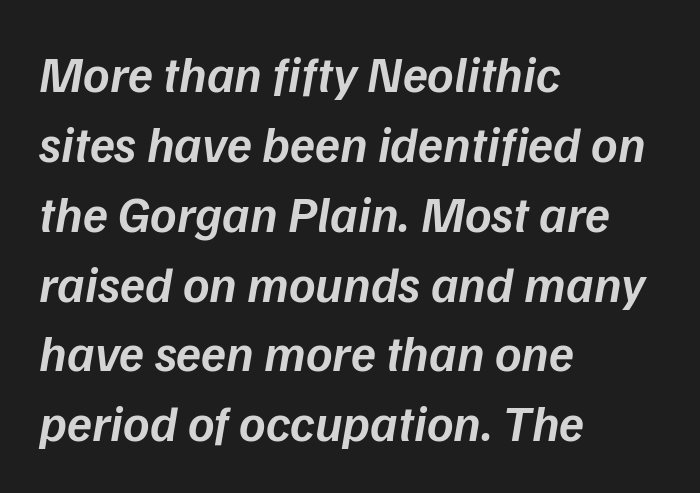
The image shows 51 px semibold type, italic (leaning right); set left-aligned, normal line spacing (1.37x), normal letter spacing, not underlined; low stroke contrast and a medium x-height.
